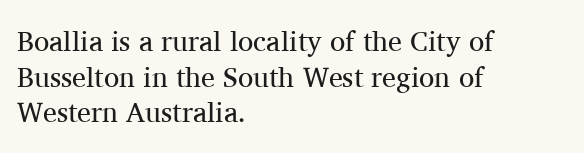
Ink coverage per letter is moderate at most. The words here are not underlined. Alignment: flush left. Are there feet on the stems? There are — it's a serif.
